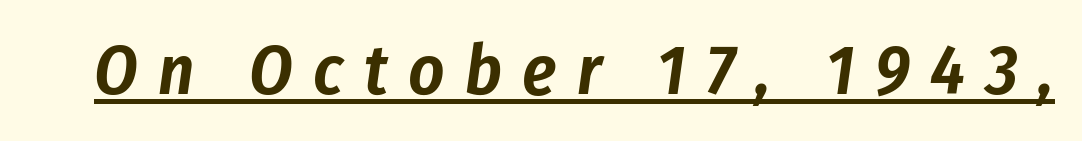
Q: Is the text italic (slanted)? A: Yes, it leans right by about 8 degrees.
Q: Is the text underlined? A: Yes.
Q: Is the spacing between letters normal or unusually wide? A: Unusually wide.
Q: Width (condensed, normal, or wide)? A: Condensed.
Q: Stroke contrast? A: Low.
Q: x-height? A: Medium.
Q: Monospaced? A: No.
